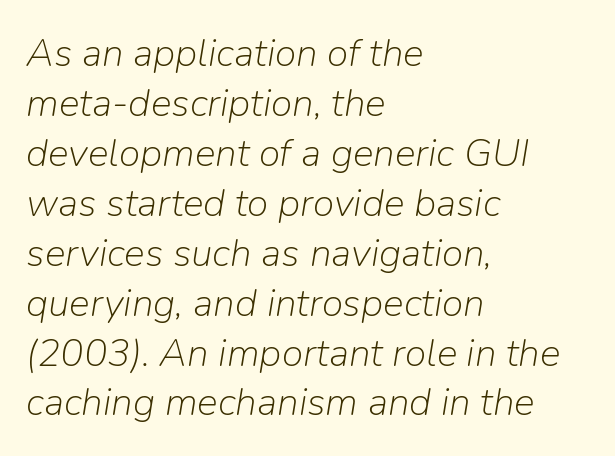
Q: Is the text bold? A: No.
Q: Is the text italic (slanted)? A: Yes, it leans right by about 9 degrees.
Q: Is the text underlined? A: No.
Q: How is the paragraph aligned? A: Left-aligned.
Q: Is the spacing between letters normal or unusually wide? A: Normal.
Q: Is the spacing between lines tight, normal or loose? A: Normal.
Q: Width (condensed, normal, or wide)? A: Normal.
Q: Stroke contrast? A: Low.
Q: x-height? A: Medium.
Q: Monospaced? A: No.
